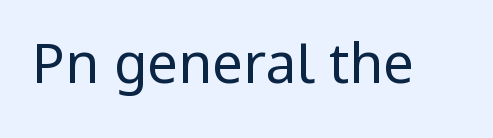
The image shows 55 px regular-weight, condensed sans-serif type, upright; set normal letter spacing, not underlined; low stroke contrast and a large x-height.
